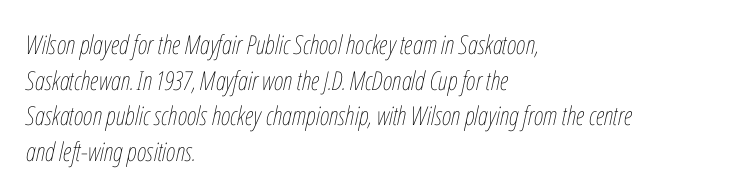
{"italic": "yes", "lean": "right", "slant_degrees": 12, "bold": "no", "underline": "no", "align": "left", "line_spacing": "normal", "line_spacing_ratio": 1.37, "letter_spacing": "normal", "letter_spacing_em": 0.0, "glyph_px": 26}
